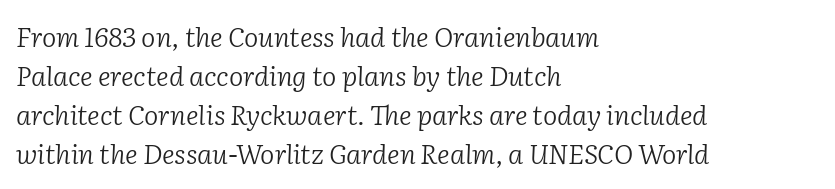
The image shows 27 px text type, italic (leaning right); set left-aligned, normal line spacing (1.45x), normal letter spacing, not underlined.
